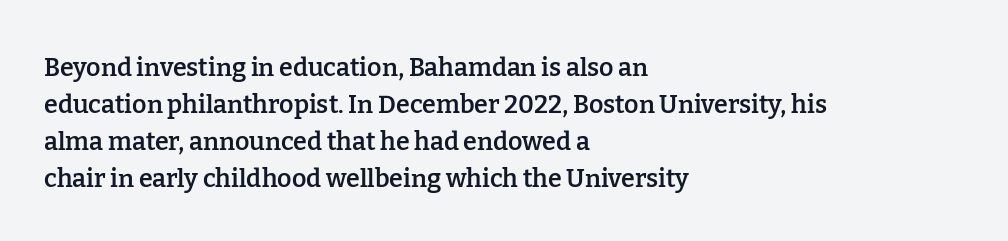
Q: Is the text bold? A: Semi-bold.
Q: Is the text italic (slanted)? A: No, it is upright.
Q: Is the text underlined? A: No.
Q: How is the paragraph aligned? A: Left-aligned.
Q: Is the spacing between letters normal or unusually wide? A: Normal.
Q: Is the spacing between lines tight, normal or loose? A: Normal.
